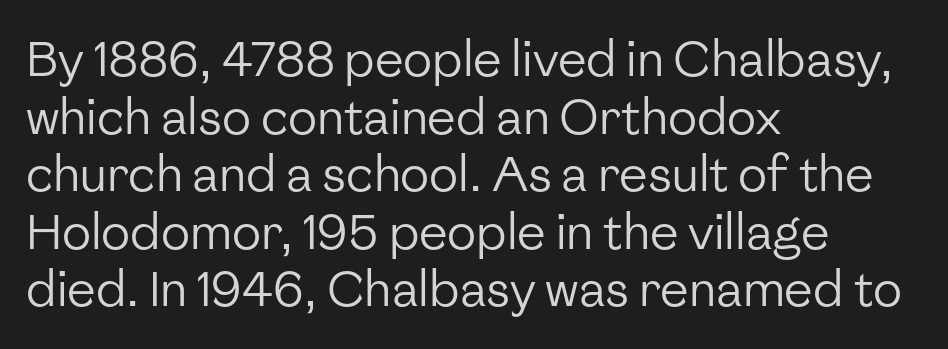
Upright lettering throughout. Each line starts at the same left margin while the right side varies. This sample has the flowing, uneven cadence of proportional lettering. In terms of letterform style, serifs are entirely absent. Vertical stems look standard width or narrower in stroke. Any mark beneath the type? The region is blank.
